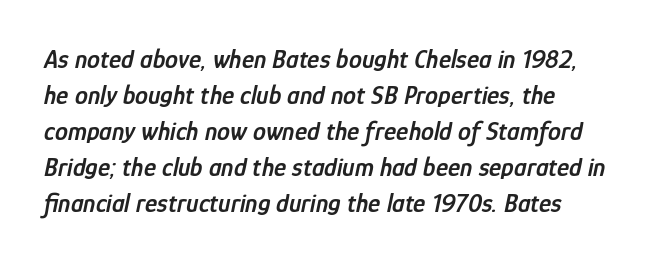
The image shows 26 px text type, italic (leaning right); set normal line spacing (1.38x), normal letter spacing, not underlined.
